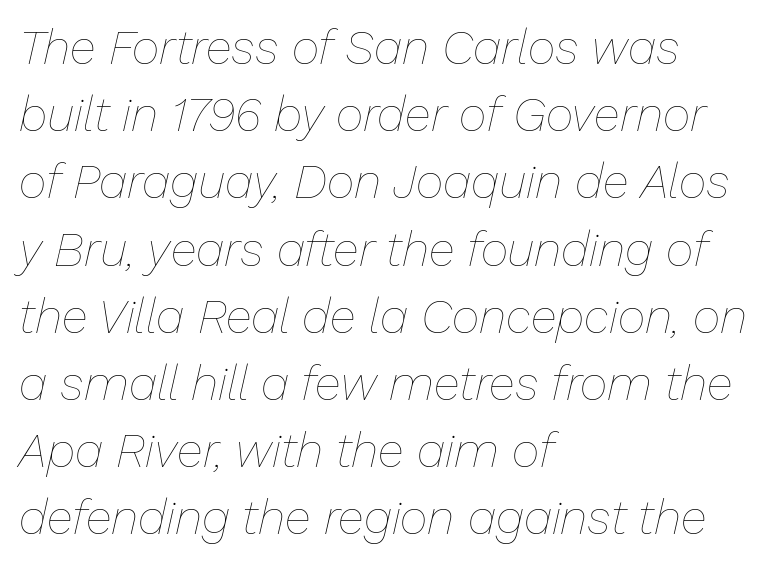
All the whitespace from short lines collects on the right. The whole block is typeset with a tilt. Letter spacing: default. Type without underlining. The passage shown is typed in a proportional face where columns would drift. Regarding leading, the lines here are spaced in the standard way.
